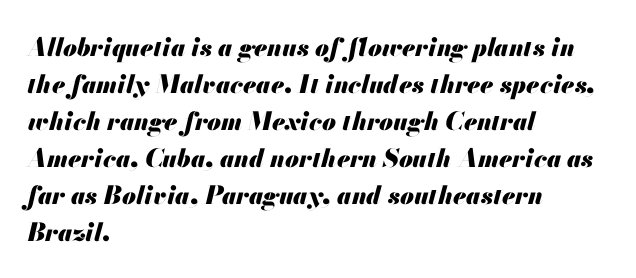
{"italic": "yes", "lean": "right", "slant_degrees": 13, "bold": "yes", "underline": "no", "align": "left", "line_spacing": "normal", "line_spacing_ratio": 1.48, "letter_spacing": "normal", "letter_spacing_em": 0.0, "glyph_px": 25}
